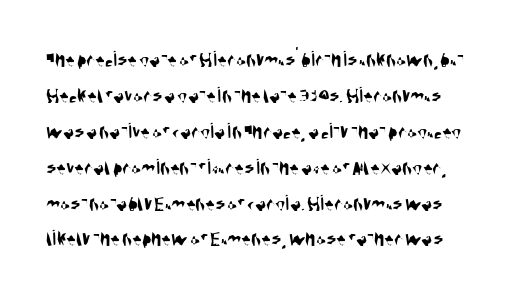
The words here are not underlined. Normally led — the rows are evenly, conventionally spaced. Spacing between characters is what you'd get straight out of the box.
